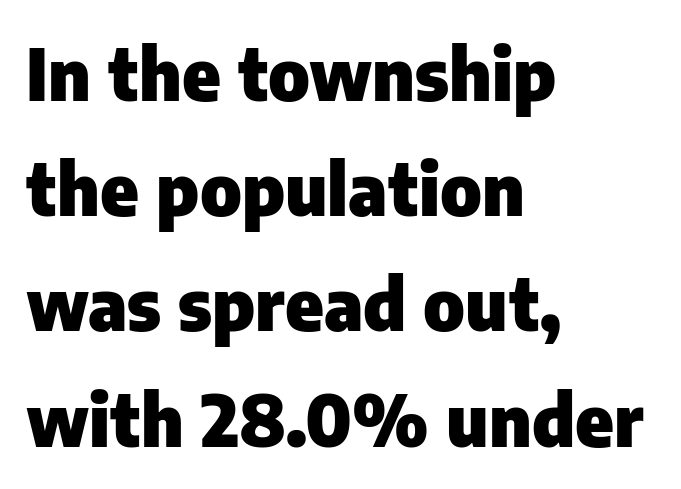
{"serif": "no", "italic": "no", "bold": "yes", "weight": "heavy", "width": "normal", "stroke_contrast": "low", "x_height": "medium", "monospaced": "no", "underline": "no", "align": "left", "line_spacing": "normal", "line_spacing_ratio": 1.6, "letter_spacing": "normal", "letter_spacing_em": 0.0, "glyph_px": 72}
